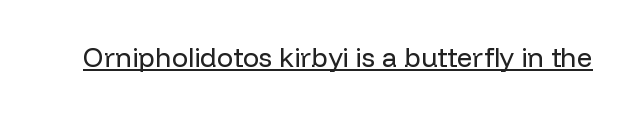
Q: Is the text bold? A: No.
Q: Is the text italic (slanted)? A: No, it is upright.
Q: Is the text underlined? A: Yes.
Q: Is the spacing between letters normal or unusually wide? A: Normal.
